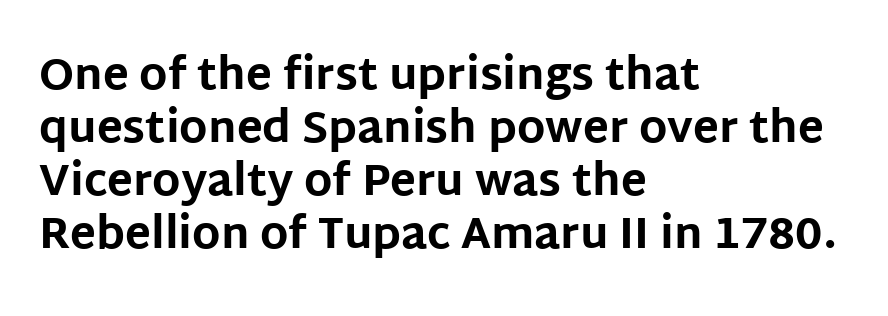
Q: Is the text bold? A: Yes.
Q: Is the text italic (slanted)? A: No, it is upright.
Q: Is the typeface a serif or a sans-serif typeface? A: Sans-serif.
Q: Is the text underlined? A: No.
Q: How is the paragraph aligned? A: Left-aligned.
Q: Is the spacing between letters normal or unusually wide? A: Normal.
Q: Width (condensed, normal, or wide)? A: Normal.
Q: Stroke contrast? A: Low.
Q: x-height? A: Large.
Q: Monospaced? A: No.
